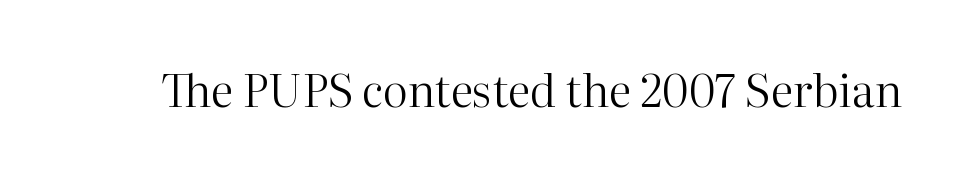
Q: Is the text bold? A: No.
Q: Is the text italic (slanted)? A: No, it is upright.
Q: Is the typeface a serif or a sans-serif typeface? A: Serif.
Q: Is the text underlined? A: No.
Q: Is the spacing between letters normal or unusually wide? A: Normal.
Q: Width (condensed, normal, or wide)? A: Normal.
Q: Stroke contrast? A: High.
Q: x-height? A: Medium.
Q: Monospaced? A: No.
